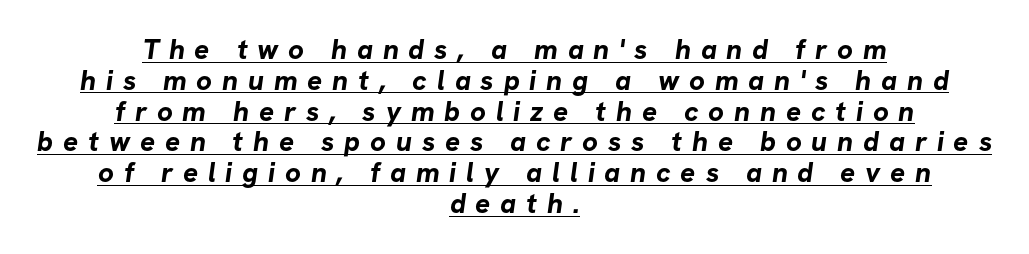
The image shows 28 px bold sans-serif type; set centered, tight line spacing (1.1x), unusually wide letter spacing (+0.35 em), underlined; low stroke contrast and a medium x-height.
